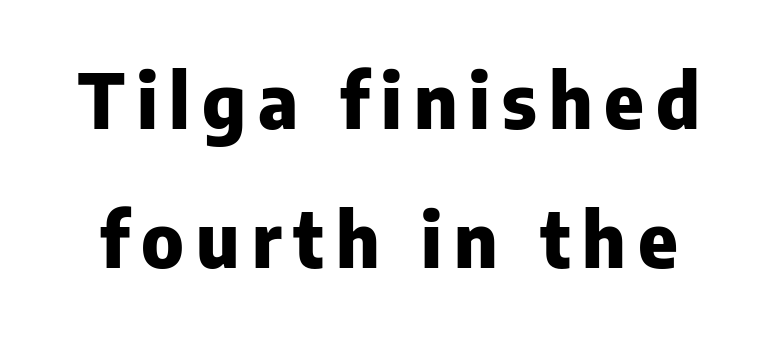
{"serif": "no", "italic": "no", "bold": "yes", "weight": "heavy", "width": "normal", "stroke_contrast": "low", "x_height": "medium", "monospaced": "no", "underline": "no", "line_spacing_ratio": 1.86, "glyph_px": 75}
